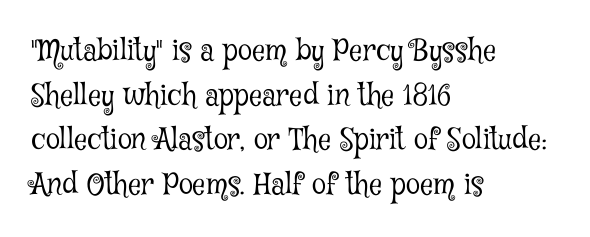
Characters remain perfectly vertical along every line. Check the space under the baseline: it is left empty. Stroke terminals: seriffed. Layout note: lines flush left.
